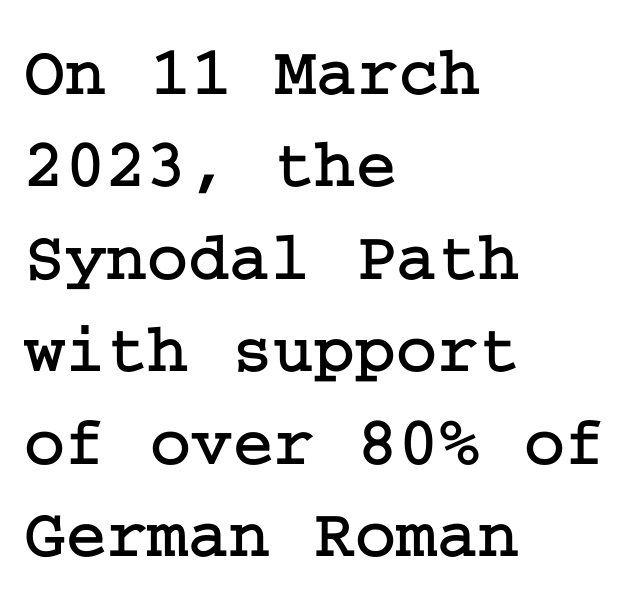
Is the letter spacing exaggerated? No — it looks like the ordinary default. Successive baselines arrive at the customary interval. The compositor pushed each line to the left boundary. Vertical strokes here are truly vertical. Yep, those are serifs on the letters. A bare baseline throughout the passage.
